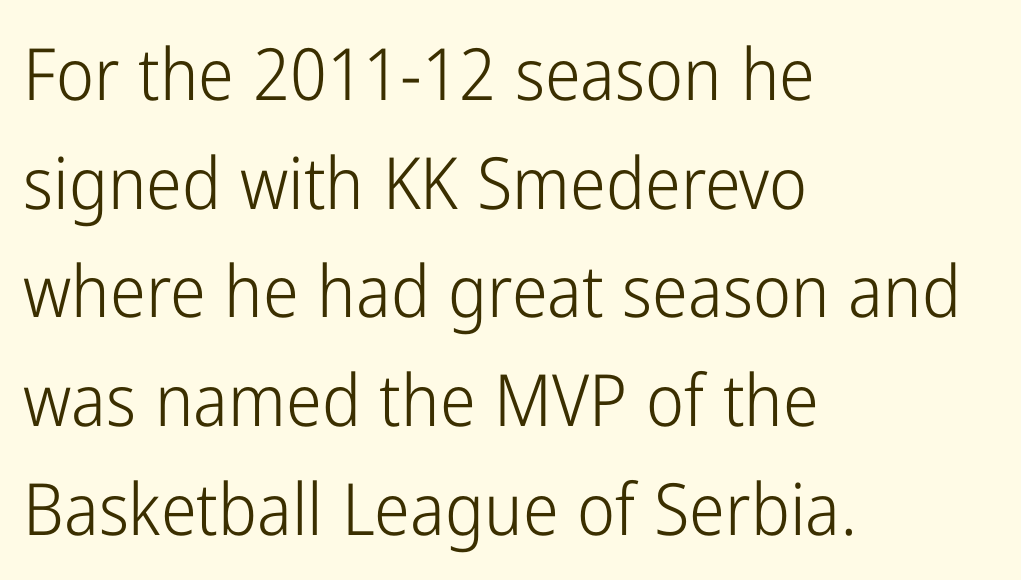
The image shows 72 px light, condensed sans-serif type, upright; set left-aligned, normal line spacing (1.51x), normal letter spacing, not underlined; low stroke contrast and a medium x-height.
